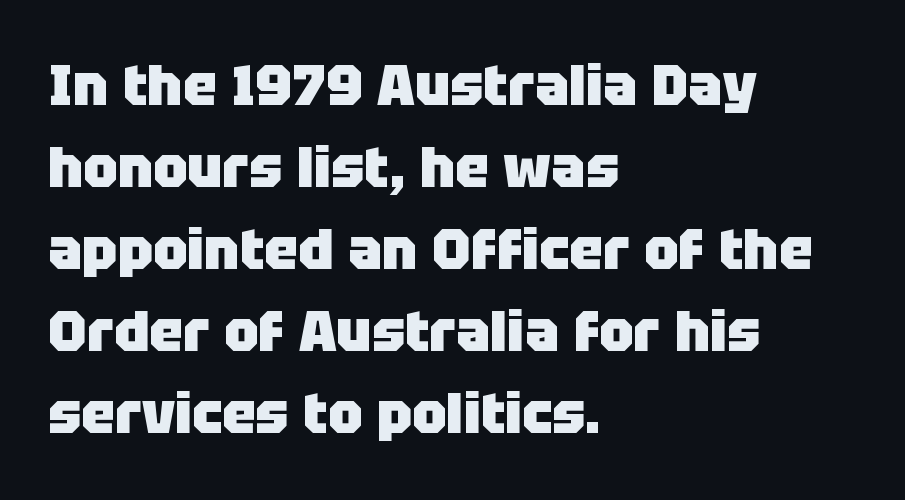
The image shows 57 px heavy sans-serif type, upright; set left-aligned, normal line spacing (1.44x), normal letter spacing, not underlined; low stroke contrast and a large x-height.
